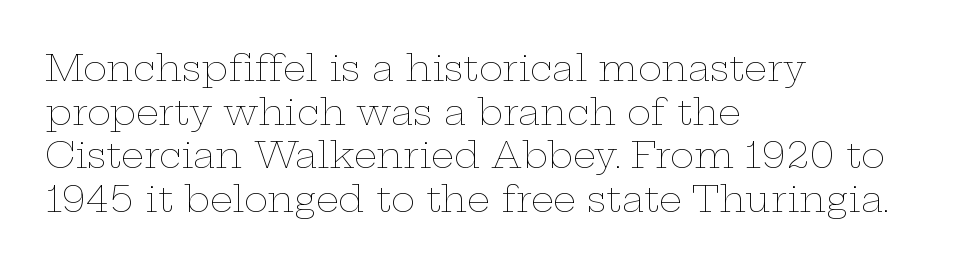
Q: Is the text bold? A: No.
Q: Is the text italic (slanted)? A: No, it is upright.
Q: Is the text underlined? A: No.
Q: How is the paragraph aligned? A: Left-aligned.
Q: Is the spacing between letters normal or unusually wide? A: Normal.
Q: Width (condensed, normal, or wide)? A: Wide.
Q: Stroke contrast? A: Low.
Q: x-height? A: Medium.
Q: Monospaced? A: No.
